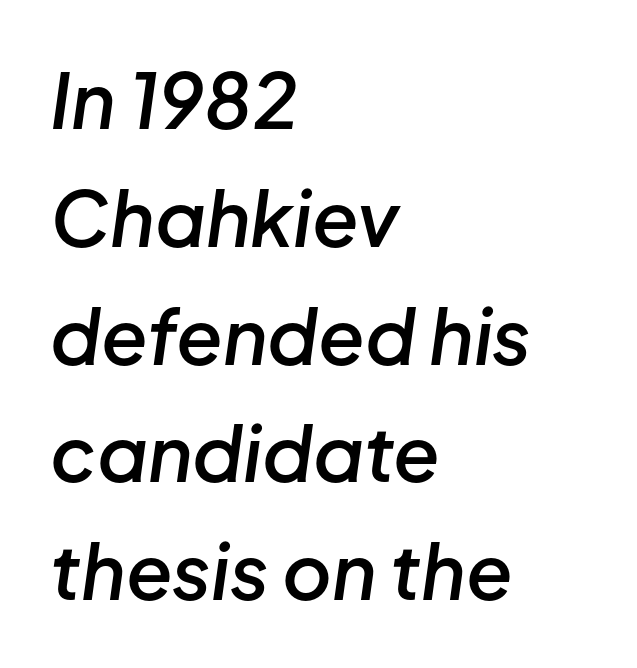
Q: Is the text bold? A: Semi-bold.
Q: Is the text italic (slanted)? A: Yes, it leans right by about 8 degrees.
Q: Is the text underlined? A: No.
Q: How is the paragraph aligned? A: Left-aligned.
Q: Is the spacing between letters normal or unusually wide? A: Normal.
Q: Is the spacing between lines tight, normal or loose? A: Normal.
Q: Width (condensed, normal, or wide)? A: Normal.
Q: Stroke contrast? A: Low.
Q: x-height? A: Medium.
Q: Monospaced? A: No.
